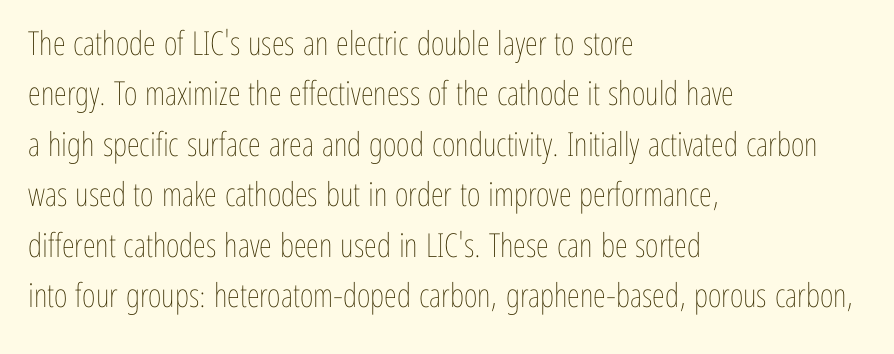
The image shows 33 px thin, condensed type, upright; set left-aligned, normal line spacing (1.53x), normal letter spacing, not underlined; low stroke contrast and a medium x-height.
